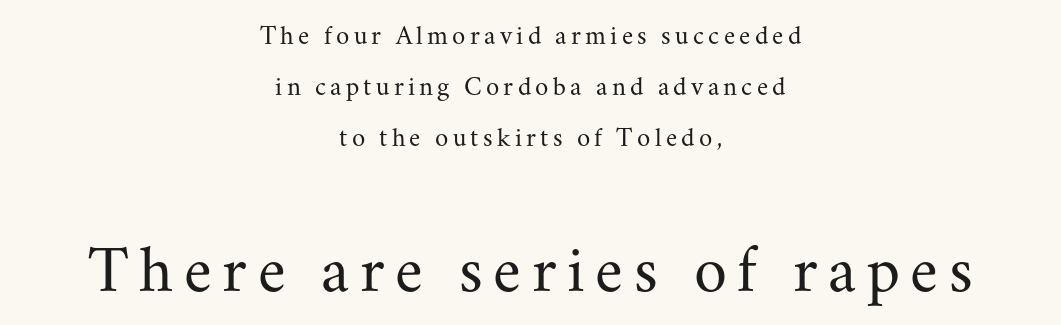
Q: Is the text bold? A: No.
Q: Is the text italic (slanted)? A: No, it is upright.
Q: Is the typeface a serif or a sans-serif typeface? A: Serif.
Q: Is the text underlined? A: No.
Q: How is the paragraph aligned? A: Centered.
Q: Which block of text is set in a larger size, the first (top) or the second (bottom)? A: The second (bottom) one.
Q: Width (condensed, normal, or wide)? A: Normal.
Q: Stroke contrast? A: Medium.
Q: x-height? A: Small.
Q: Monospaced? A: No.
